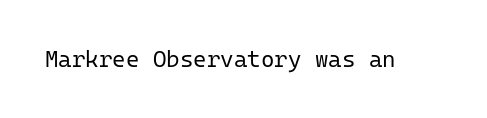
{"italic": "no", "bold": "no", "underline": "no", "letter_spacing": "normal", "letter_spacing_em": 0.0, "glyph_px": 23}
